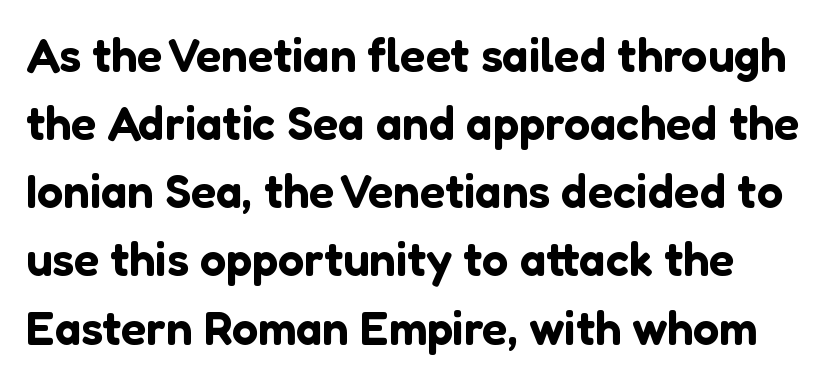
Q: Is the text italic (slanted)? A: No, it is upright.
Q: Is the typeface a serif or a sans-serif typeface? A: Sans-serif.
Q: Is the text underlined? A: No.
Q: Is the spacing between letters normal or unusually wide? A: Normal.
Q: Is the spacing between lines tight, normal or loose? A: Normal.
Q: Width (condensed, normal, or wide)? A: Normal.
Q: Stroke contrast? A: Low.
Q: x-height? A: Medium.
Q: Monospaced? A: No.
